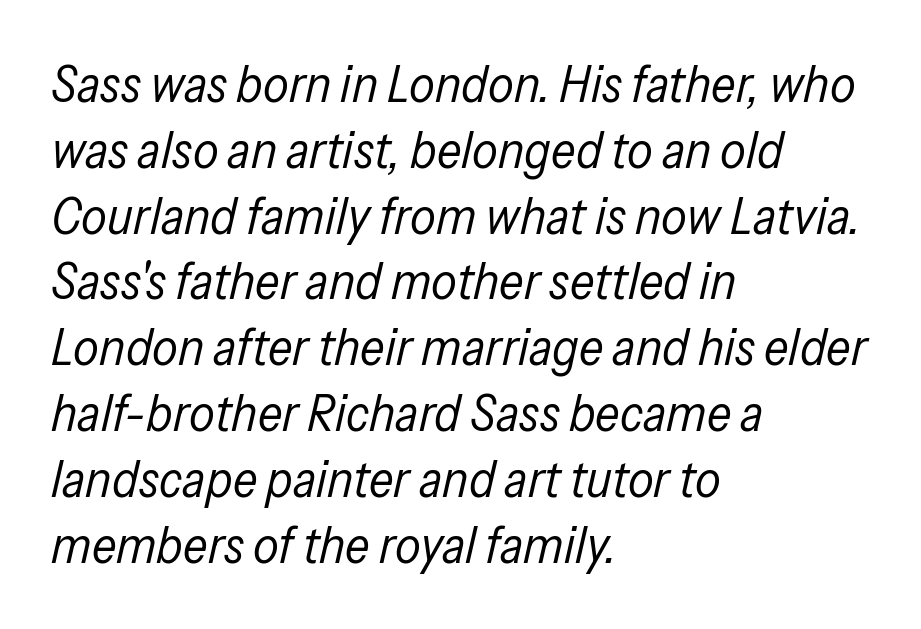
The image shows 51 px regular-weight, condensed type, italic (leaning right); set left-aligned, normal line spacing (1.29x), normal letter spacing, not underlined; low stroke contrast and a medium x-height.
